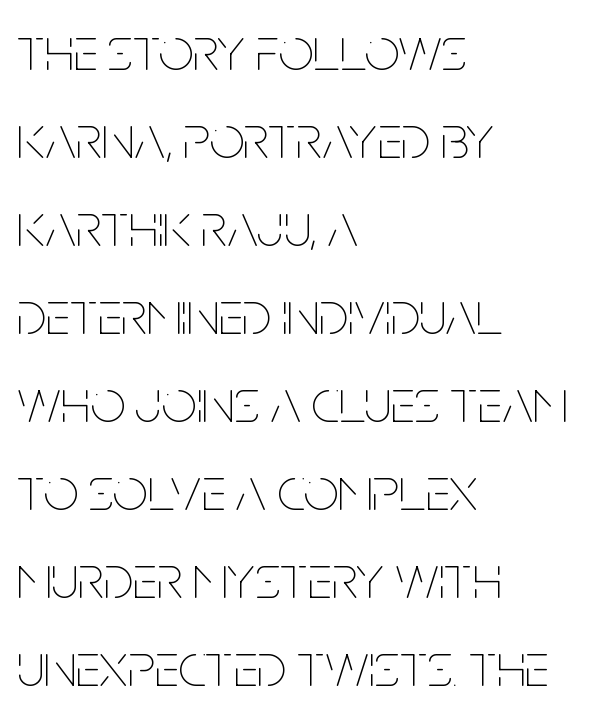
{"italic": "no", "bold": "no", "weight": "thin", "width": "condensed", "stroke_contrast": "low", "x_height": "large", "monospaced": "no", "underline": "no", "align": "left", "line_spacing": "normal", "line_spacing_ratio": 1.42, "letter_spacing": "normal", "letter_spacing_em": 0.0, "glyph_px": 62}
